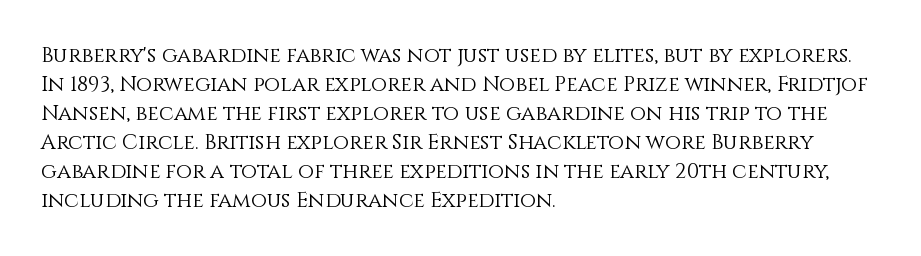
Letters rest on an invisible, unmarked baseline. Heaviness? Minimal to ordinary, like unemphasized prose. The rendering anchors every line to the left-hand side. The line-height multiplier appears to be the usual default.
